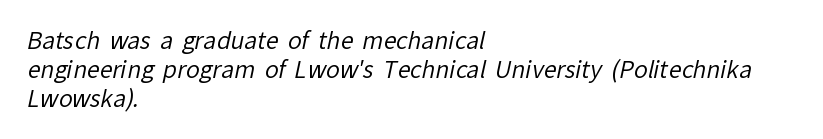
These lines keep a tight, regular rhythm from letter to letter. The weight tops out at a normal text grade. The passage is arranged the way most books set body copy — flush left. A typesetter would call this leading conventional body-copy spacing. The baseline area is clear.
